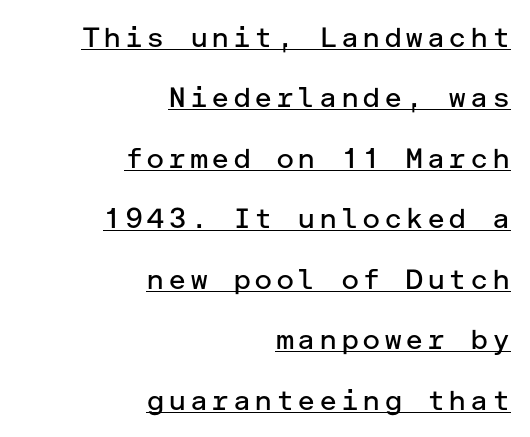
Is this a heavy cut? Hardly; it is regular or lighter. This rendering features underlined lettering. Interline gaps are noticeably wide in this sample. Serif or sans? Sans — the stroke terminals are bare. The paragraph has a hard right edge and a soft left edge.
